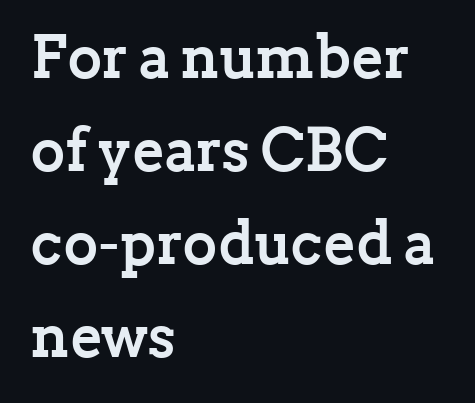
The image shows 60 px semibold serif type, upright; set left-aligned, normal line spacing (1.55x), normal letter spacing, not underlined; low stroke contrast and a medium x-height.
